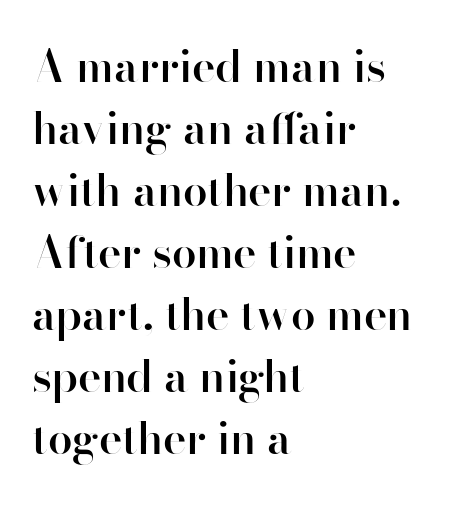
Q: Is the text bold? A: Semi-bold.
Q: Is the text italic (slanted)? A: No, it is upright.
Q: Is the typeface a serif or a sans-serif typeface? A: Sans-serif.
Q: Is the text underlined? A: No.
Q: How is the paragraph aligned? A: Left-aligned.
Q: Is the spacing between letters normal or unusually wide? A: Normal.
Q: Is the spacing between lines tight, normal or loose? A: Normal.
Q: Width (condensed, normal, or wide)? A: Normal.
Q: Stroke contrast? A: High.
Q: x-height? A: Small.
Q: Monospaced? A: No.
